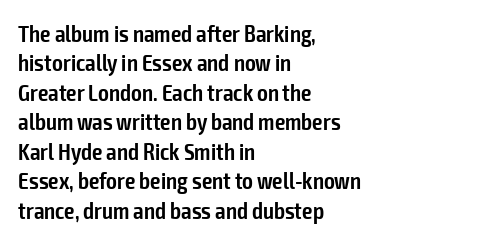
Q: Is the text bold? A: Semi-bold.
Q: Is the text italic (slanted)? A: No, it is upright.
Q: Is the text underlined? A: No.
Q: How is the paragraph aligned? A: Left-aligned.
Q: Is the spacing between letters normal or unusually wide? A: Normal.
Q: Is the spacing between lines tight, normal or loose? A: Normal.
